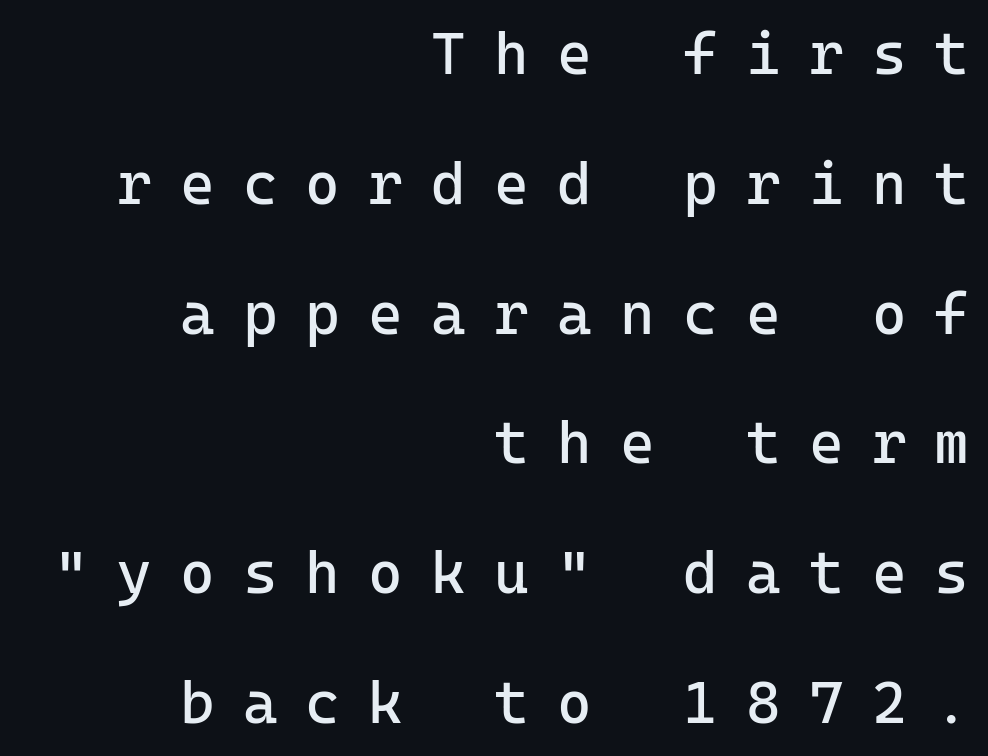
Someone cranked the tracking dial way up on this one. Glance below the letters and you will spot only blank space. No feet cap the strokes, marking this as sans-serif type. When letters stand straight like this, we call the style roman or upright.
